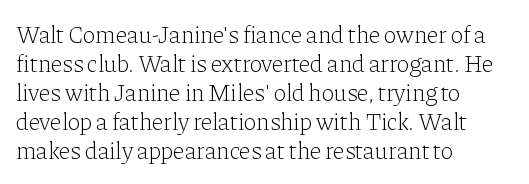
The strokes carry an ordinary text weight at most. Default kerning and tracking; the words read as compact shapes. The gap between lines stays unmarked. Does the lettering tilt? It doesn't — this is upright.
